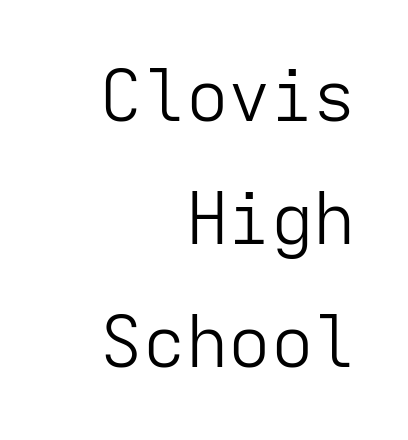
The image shows 71 px light sans-serif type, upright, monospaced; set right-aligned, line spacing 1.73x, normal letter spacing, not underlined; low stroke contrast and a medium x-height.
